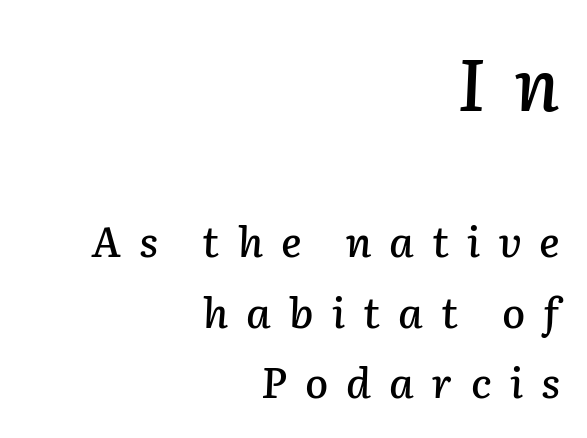
Q: Is the text italic (slanted)? A: Yes, it leans right by about 2 degrees.
Q: Is the text underlined? A: No.
Q: How is the paragraph aligned? A: Right-aligned.
Q: Is the spacing between letters normal or unusually wide? A: Unusually wide.
Q: Is the spacing between lines tight, normal or loose? A: Normal.
Q: Which block of text is set in a larger size, the first (top) or the second (bottom)? A: The first (top) one.
Q: Width (condensed, normal, or wide)? A: Normal.
Q: Stroke contrast? A: Low.
Q: x-height? A: Medium.
Q: Monospaced? A: No.
